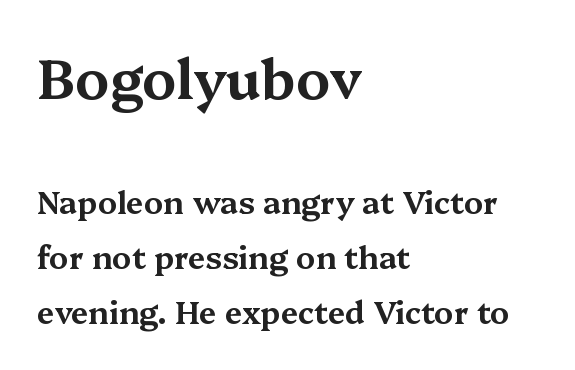
Q: Is the text italic (slanted)? A: No, it is upright.
Q: Is the typeface a serif or a sans-serif typeface? A: Serif.
Q: Is the text underlined? A: No.
Q: How is the paragraph aligned? A: Left-aligned.
Q: Is the spacing between letters normal or unusually wide? A: Normal.
Q: Which block of text is set in a larger size, the first (top) or the second (bottom)? A: The first (top) one.
Q: Width (condensed, normal, or wide)? A: Wide.
Q: Stroke contrast? A: Medium.
Q: x-height? A: Medium.
Q: Monospaced? A: No.
